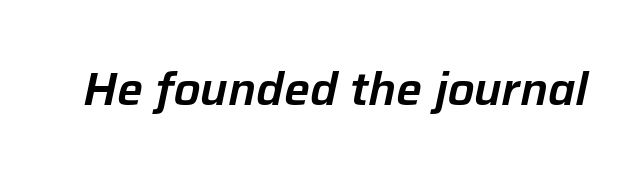
{"italic": "yes", "lean": "right", "slant_degrees": 12, "width": "normal", "stroke_contrast": "low", "x_height": "medium", "monospaced": "no", "underline": "no", "letter_spacing": "normal", "letter_spacing_em": 0.0, "glyph_px": 46}
